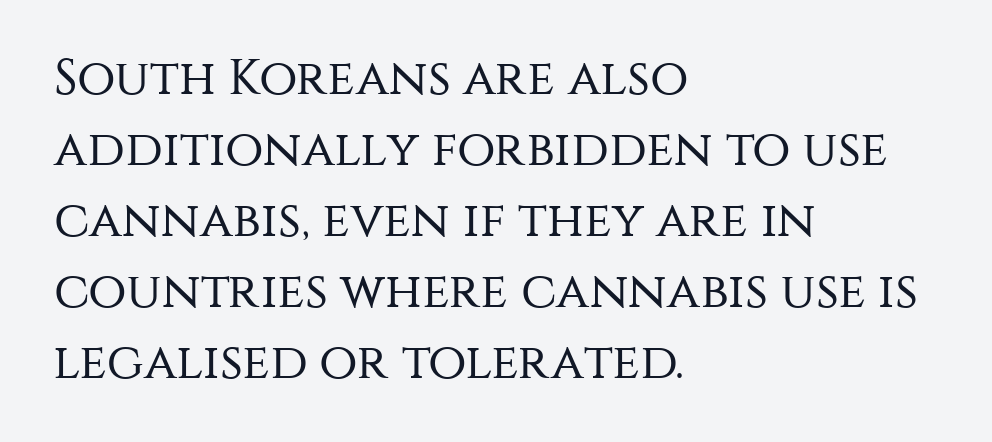
Q: Is the text bold? A: No.
Q: Is the text italic (slanted)? A: No, it is upright.
Q: Is the typeface a serif or a sans-serif typeface? A: Sans-serif.
Q: Is the text underlined? A: No.
Q: How is the paragraph aligned? A: Left-aligned.
Q: Is the spacing between letters normal or unusually wide? A: Normal.
Q: Is the spacing between lines tight, normal or loose? A: Normal.
Q: Width (condensed, normal, or wide)? A: Normal.
Q: Stroke contrast? A: Medium.
Q: x-height? A: Large.
Q: Monospaced? A: No.
